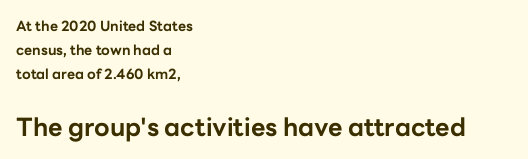
{"italic": "no", "bold": "yes", "underline": "no", "align": "left", "line_spacing_ratio": 1.73, "letter_spacing": "normal", "letter_spacing_em": 0.0, "larger_block": "second", "size_ratio": 1.79, "glyph_px": 25}
